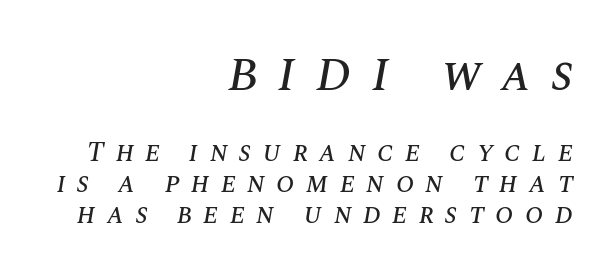
If you measured baseline to baseline, you'd find a short distance. The rag falls on the left side of this text block. The space directly below the letters is spotless. An italicized treatment has been applied to the whole sample. This rendering widens character spacing well past its baseline value. Scale decreases going downward across the two blocks.
